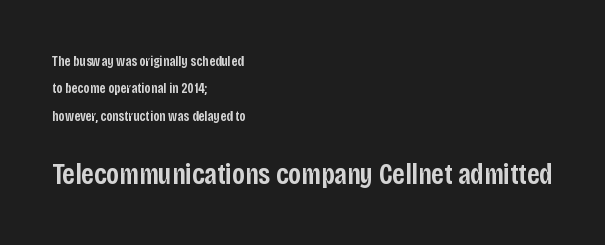
{"serif": "no", "italic": "no", "bold": "semi", "weight": "semibold", "width": "condensed", "stroke_contrast": "low", "x_height": "large", "monospaced": "no", "underline": "no", "align": "left", "line_spacing": "loose", "line_spacing_ratio": 1.95, "letter_spacing": "normal", "letter_spacing_em": 0.0, "larger_block": "second", "size_ratio": 2.07, "glyph_px": 29}
